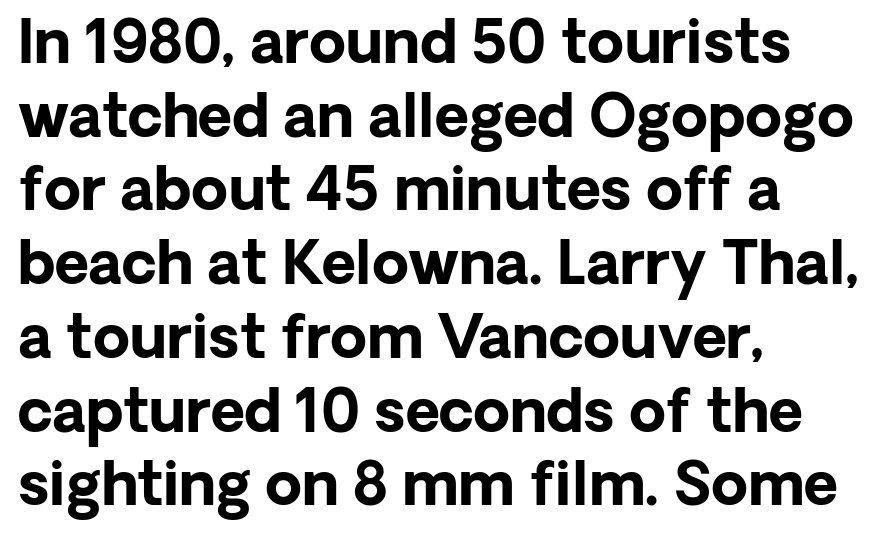
{"serif": "no", "italic": "no", "bold": "yes", "weight": "bold", "width": "normal", "stroke_contrast": "low", "x_height": "medium", "monospaced": "no", "underline": "no", "align": "left", "line_spacing": "normal", "line_spacing_ratio": 1.25, "letter_spacing": "normal", "letter_spacing_em": 0.0, "glyph_px": 59}
